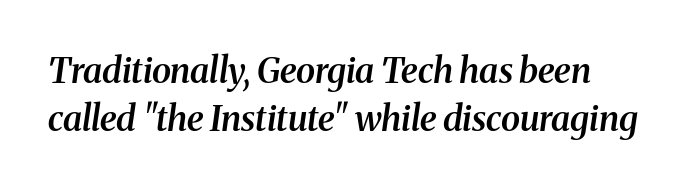
Each letter's strokes conclude with small projecting serifs. Slant detected: the letters are inclined. The rendering uses natural spacing where letterforms have individual widths. Just letters on the line, the space beneath them empty. The line-height multiplier appears to be the usual default.
